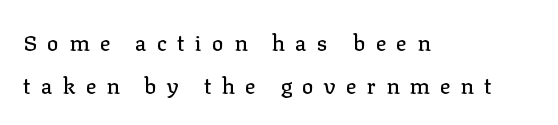
{"italic": "no", "underline": "no", "align": "left", "line_spacing": "loose", "line_spacing_ratio": 1.96, "letter_spacing": "wide", "letter_spacing_em": 0.46, "glyph_px": 22}
